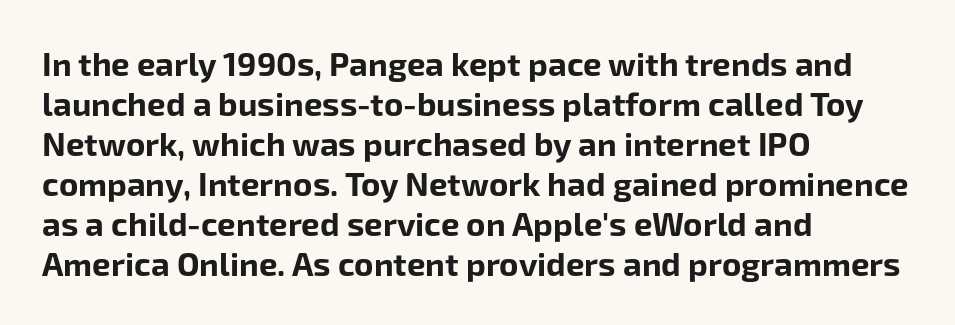
Q: Is the text bold? A: Yes.
Q: Is the text italic (slanted)? A: No, it is upright.
Q: Is the typeface a serif or a sans-serif typeface? A: Sans-serif.
Q: Is the text underlined? A: No.
Q: How is the paragraph aligned? A: Left-aligned.
Q: Is the spacing between letters normal or unusually wide? A: Normal.
Q: Width (condensed, normal, or wide)? A: Normal.
Q: Stroke contrast? A: Low.
Q: x-height? A: Medium.
Q: Monospaced? A: No.
